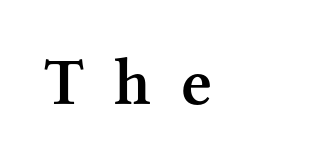
{"serif": "yes", "italic": "no", "bold": "semi", "weight": "semibold", "width": "normal", "stroke_contrast": "medium", "x_height": "medium", "monospaced": "no", "underline": "no", "align": "left", "letter_spacing": "wide", "letter_spacing_em": 0.45, "glyph_px": 67}
